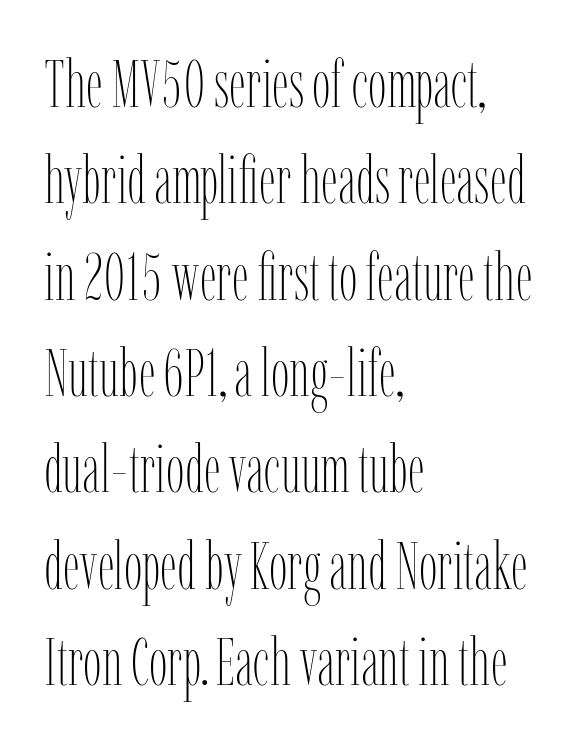
The image shows 66 px thin, condensed type, upright; set left-aligned, normal line spacing (1.46x), normal letter spacing, not underlined; low stroke contrast and a medium x-height.
